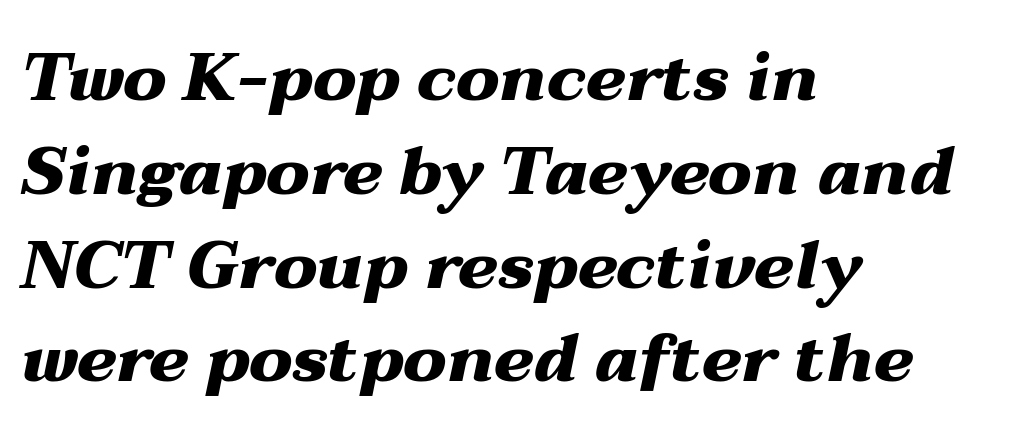
Each letter keeps its own natural width here, so spacing adapts to shape. Interline gaps are of average width in this sample. The letters are bold, with thick, heavy strokes. Students, note that the glyphs here touch the page at normal intervals.
